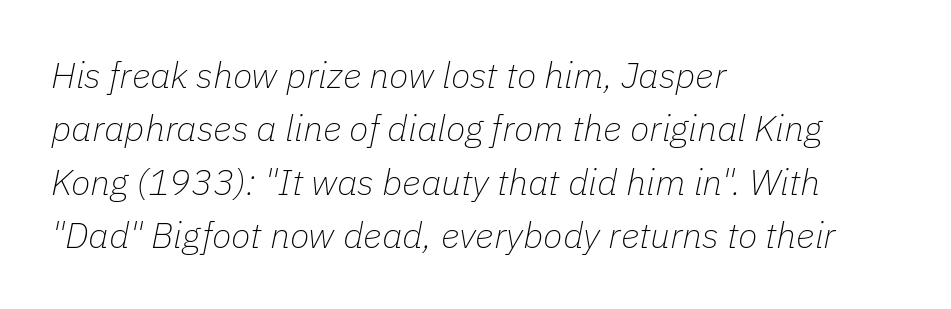
The text carries the slant typical of an italic or oblique font. The horizontal fit of the characters is conventional and even. Unbolded letterforms with no extra heft. Only glyphs here, with clear space below each row.
